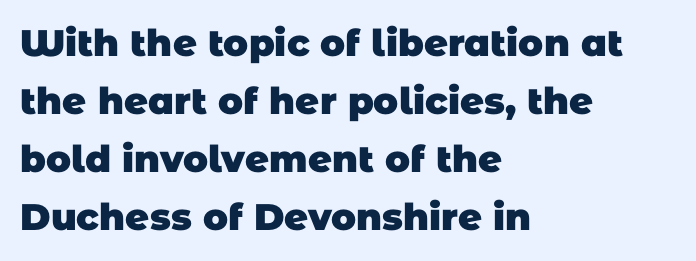
{"serif": "no", "bold": "yes", "weight": "heavy", "width": "normal", "stroke_contrast": "low", "x_height": "large", "monospaced": "no", "underline": "no", "align": "left", "line_spacing": "normal", "line_spacing_ratio": 1.57, "letter_spacing": "normal", "letter_spacing_em": 0.0, "glyph_px": 37}
